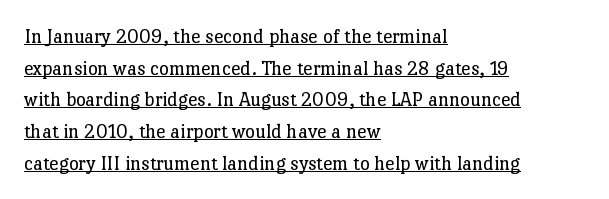
{"italic": "no", "bold": "no", "underline": "yes", "align": "left", "line_spacing": "normal", "line_spacing_ratio": 1.51, "letter_spacing": "normal", "letter_spacing_em": 0.0, "glyph_px": 21}
